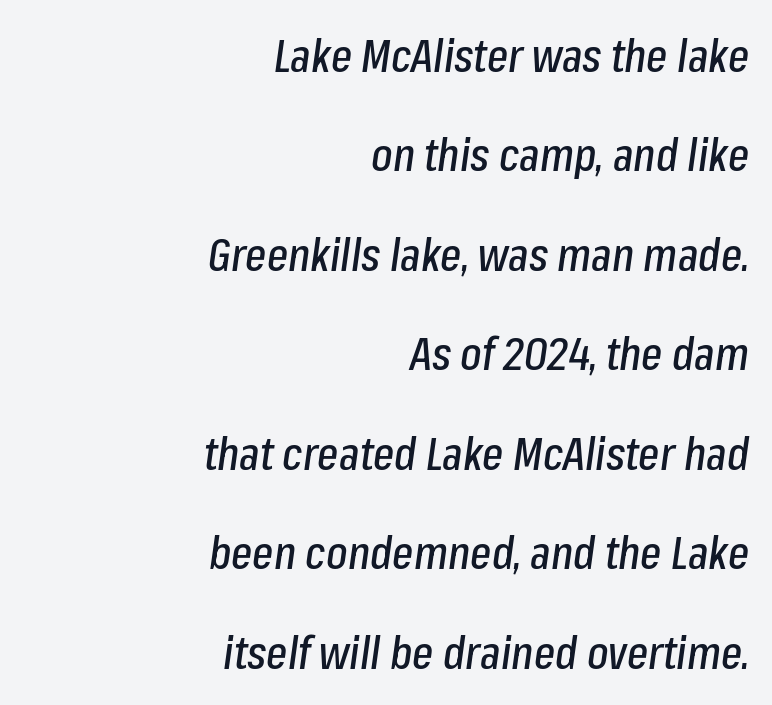
The image shows 45 px condensed type, italic (leaning right); set right-aligned, loose line spacing (2.21x), normal letter spacing, not underlined; low stroke contrast and a medium x-height.
